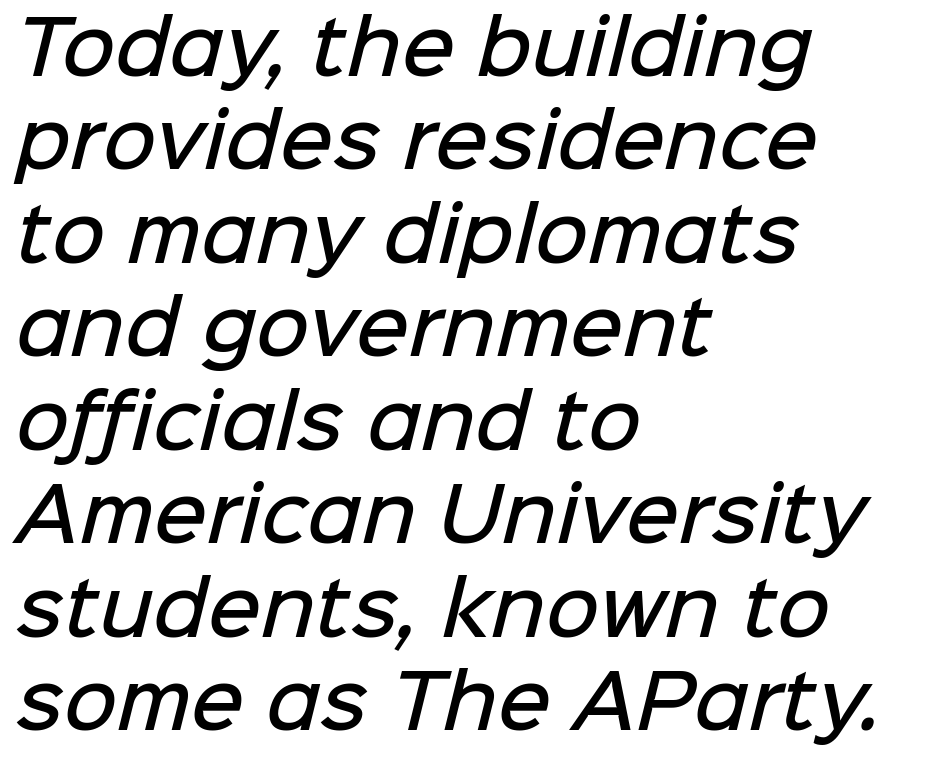
{"serif": "no", "bold": "semi", "weight": "semibold", "width": "normal", "stroke_contrast": "low", "x_height": "medium", "monospaced": "no", "underline": "no", "align": "left", "line_spacing": "normal", "line_spacing_ratio": 1.28, "letter_spacing": "normal", "letter_spacing_em": 0.0, "glyph_px": 73}
